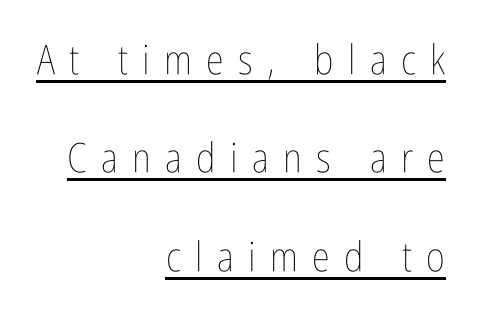
{"italic": "no", "bold": "no", "weight": "thin", "width": "condensed", "stroke_contrast": "low", "x_height": "medium", "monospaced": "no", "underline": "yes", "align": "right", "line_spacing": "loose", "line_spacing_ratio": 2.4, "letter_spacing": "wide", "letter_spacing_em": 0.35, "glyph_px": 41}
